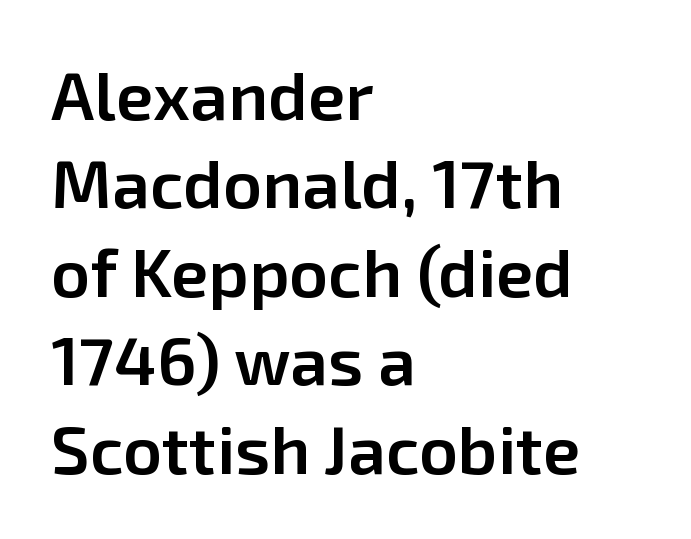
Moderately thickened strokes mark this as semibold type. Does the copy run flush right? No — it runs flush left. This sample has the flowing, uneven cadence of proportional lettering. A typesetter would call this leading conventional body-copy spacing. Plain, unruled lines of type.
